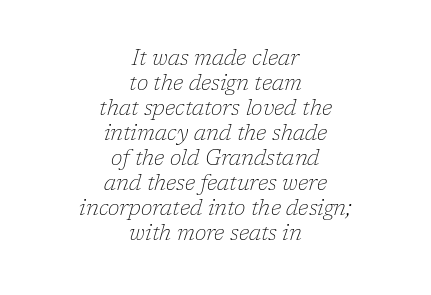
Neither beginnings nor endings align; midpoints do. Glyph-to-glyph distance matches everyday printed text. Check under the words: just untouched page. Stems and bowls with no extra thickness — not bold.
